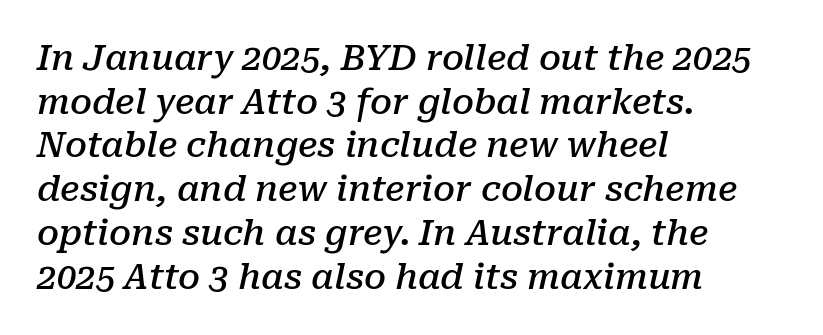
The image shows 35 px semibold serif type, italic (leaning right); set left-aligned, normal line spacing (1.25x), normal letter spacing, not underlined; low stroke contrast and a medium x-height.
